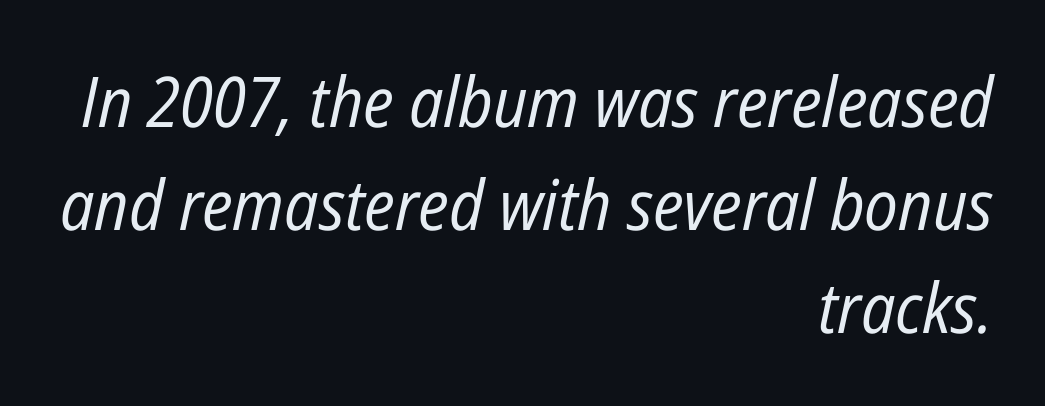
{"italic": "yes", "lean": "right", "slant_degrees": 12, "bold": "no", "weight": "regular", "width": "condensed", "stroke_contrast": "low", "x_height": "medium", "monospaced": "no", "underline": "no", "align": "right", "line_spacing": "normal", "line_spacing_ratio": 1.47, "letter_spacing": "normal", "letter_spacing_em": 0.0, "glyph_px": 70}
